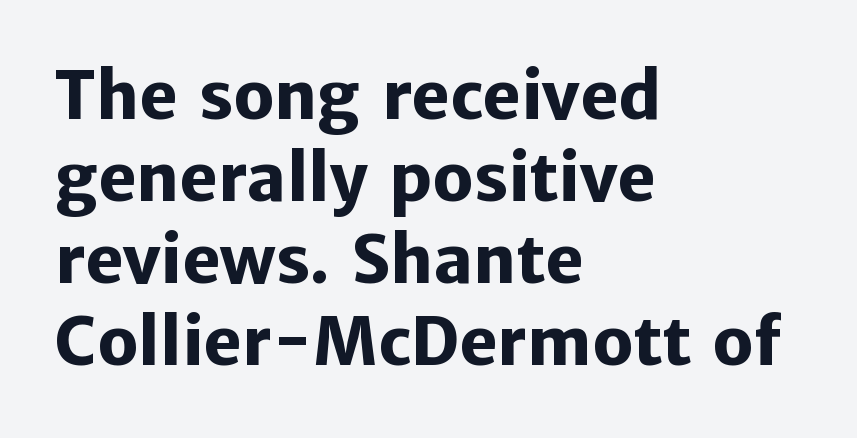
Q: Is the text bold? A: Yes.
Q: Is the text italic (slanted)? A: No, it is upright.
Q: Is the typeface a serif or a sans-serif typeface? A: Sans-serif.
Q: Is the text underlined? A: No.
Q: How is the paragraph aligned? A: Left-aligned.
Q: Is the spacing between letters normal or unusually wide? A: Normal.
Q: Is the spacing between lines tight, normal or loose? A: Normal.
Q: Width (condensed, normal, or wide)? A: Normal.
Q: Stroke contrast? A: Low.
Q: x-height? A: Medium.
Q: Monospaced? A: No.
